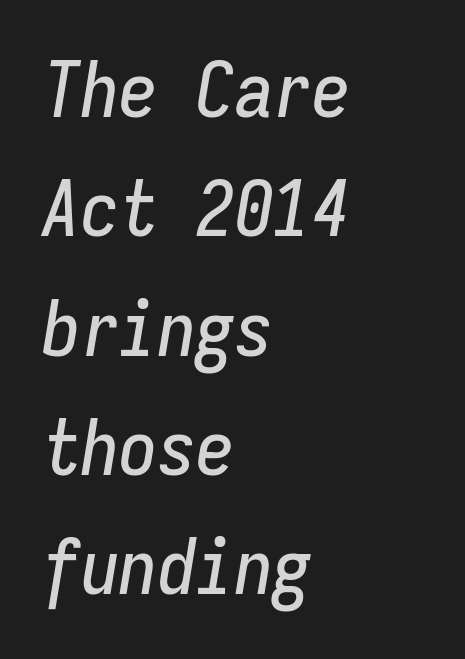
{"italic": "yes", "lean": "right", "slant_degrees": 9, "width": "condensed", "stroke_contrast": "low", "x_height": "medium", "monospaced": "yes", "underline": "no", "align": "left", "line_spacing": "normal", "line_spacing_ratio": 1.55, "letter_spacing": "normal", "letter_spacing_em": 0.0, "glyph_px": 77}
